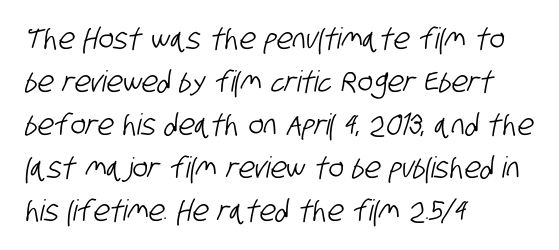
Q: Is the typeface a serif or a sans-serif typeface? A: Sans-serif.
Q: Is the text underlined? A: No.
Q: How is the paragraph aligned? A: Left-aligned.
Q: Is the spacing between letters normal or unusually wide? A: Normal.
Q: Is the spacing between lines tight, normal or loose? A: Normal.
Q: Width (condensed, normal, or wide)? A: Condensed.
Q: Stroke contrast? A: Low.
Q: x-height? A: Large.
Q: Monospaced? A: No.
